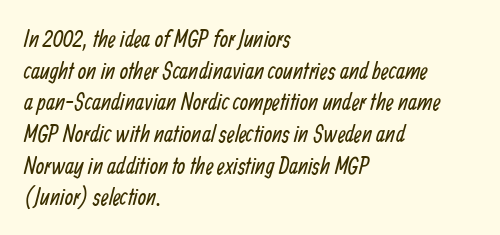
{"bold": "no", "underline": "no", "align": "left", "line_spacing": "normal", "line_spacing_ratio": 1.32, "letter_spacing": "normal", "letter_spacing_em": 0.0, "glyph_px": 24}
